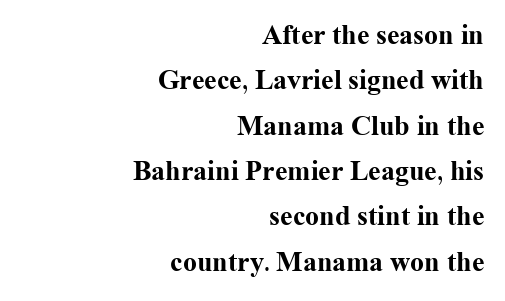
{"serif": "yes", "italic": "no", "bold": "yes", "weight": "bold", "width": "normal", "stroke_contrast": "medium", "x_height": "medium", "monospaced": "no", "underline": "no", "align": "right", "line_spacing": "normal", "line_spacing_ratio": 1.62, "letter_spacing": "normal", "letter_spacing_em": 0.0, "glyph_px": 28}
